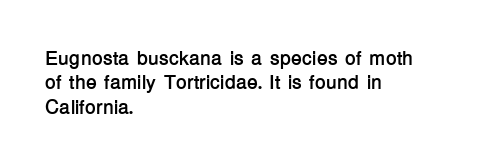
The image shows 20 px bold type, upright; set left-aligned, line spacing 1.22x, normal letter spacing, not underlined.
